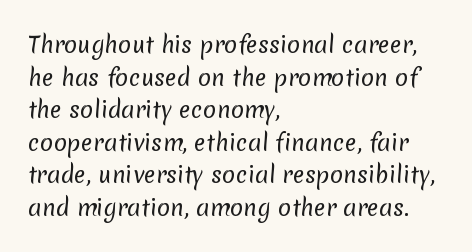
You could call the tracking neutral — neither tight nor loose. Counters stay open thanks to moderate or lighter strokes. Compared with typical paragraphs, the rows here are spaced about the same. Plain, unruled lines of type.
